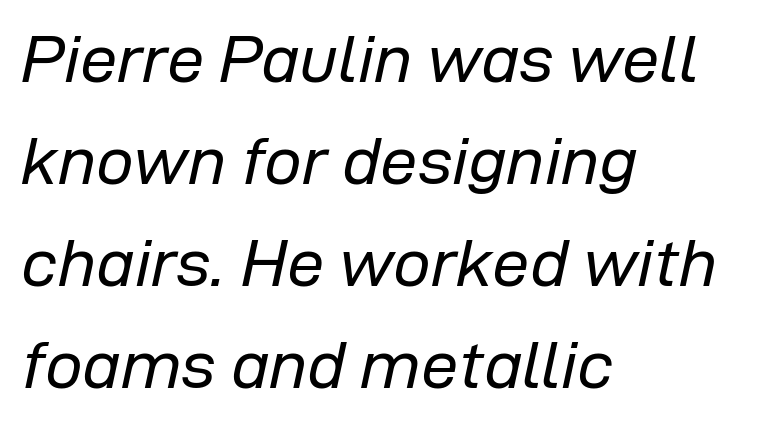
{"italic": "yes", "lean": "right", "slant_degrees": 12, "bold": "no", "weight": "regular", "width": "normal", "stroke_contrast": "low", "x_height": "medium", "monospaced": "no", "underline": "no", "align": "left", "line_spacing": "normal", "line_spacing_ratio": 1.52, "letter_spacing": "normal", "letter_spacing_em": 0.0, "glyph_px": 67}
